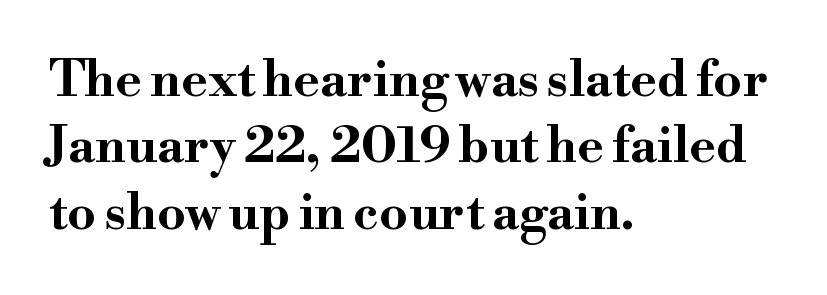
{"serif": "yes", "italic": "no", "bold": "yes", "weight": "bold", "width": "wide", "stroke_contrast": "high", "x_height": "small", "monospaced": "no", "underline": "no", "align": "left", "line_spacing": "normal", "line_spacing_ratio": 1.33, "letter_spacing": "normal", "letter_spacing_em": 0.0, "glyph_px": 50}
